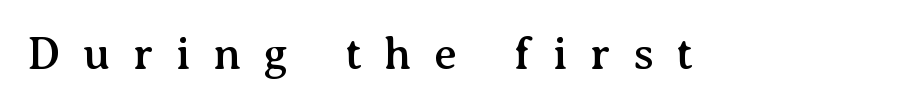
The image shows 46 px serif type, upright; set unusually wide letter spacing (+0.49 em), not underlined; medium stroke contrast and a medium x-height.
